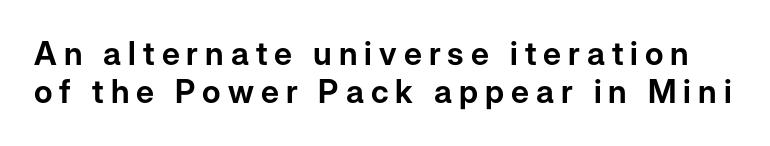
Q: Is the text italic (slanted)? A: No, it is upright.
Q: Is the typeface a serif or a sans-serif typeface? A: Sans-serif.
Q: Is the text underlined? A: No.
Q: Is the spacing between letters normal or unusually wide? A: Unusually wide.
Q: Width (condensed, normal, or wide)? A: Normal.
Q: Stroke contrast? A: Low.
Q: x-height? A: Medium.
Q: Monospaced? A: No.
